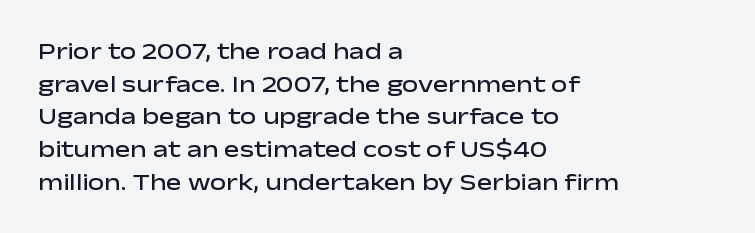
Q: Is the text bold? A: Semi-bold.
Q: Is the text italic (slanted)? A: No, it is upright.
Q: Is the text underlined? A: No.
Q: How is the paragraph aligned? A: Left-aligned.
Q: Is the spacing between letters normal or unusually wide? A: Normal.
Q: Is the spacing between lines tight, normal or loose? A: Normal.
